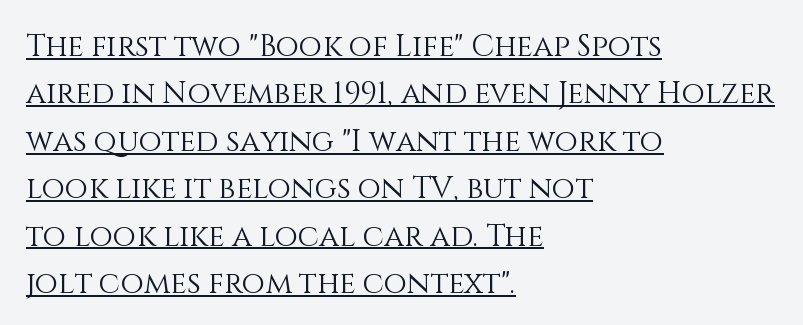
{"italic": "no", "bold": "no", "weight": "light", "width": "normal", "stroke_contrast": "medium", "x_height": "large", "monospaced": "no", "underline": "yes", "align": "left", "line_spacing": "normal", "line_spacing_ratio": 1.58, "letter_spacing": "normal", "letter_spacing_em": 0.0, "glyph_px": 30}
